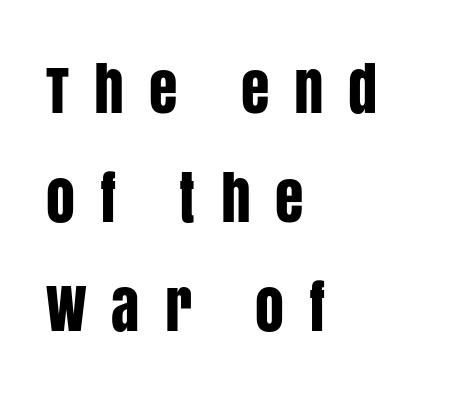
The image shows 58 px condensed sans-serif type, upright; set left-aligned, line spacing 1.88x, unusually wide letter spacing (+0.43 em), not underlined; low stroke contrast and a large x-height.
